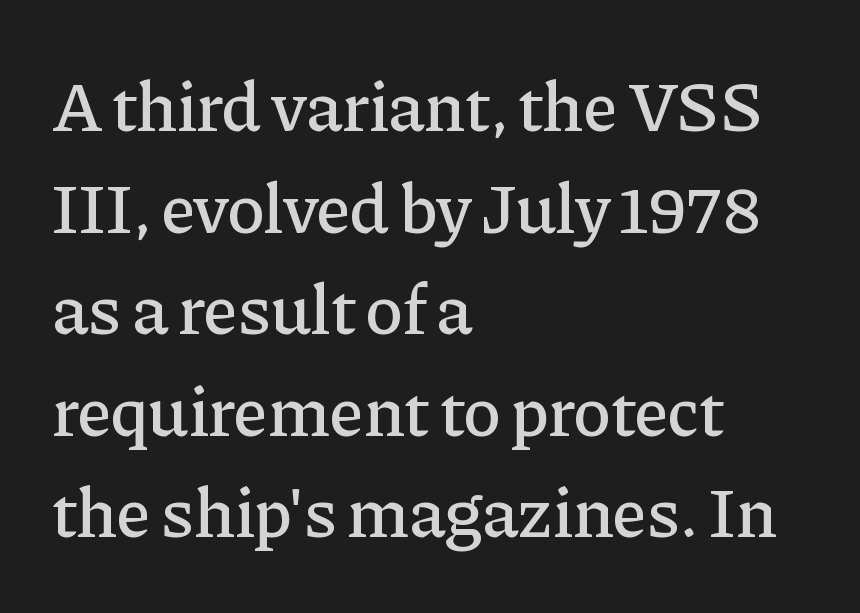
Q: Is the text italic (slanted)? A: No, it is upright.
Q: Is the typeface a serif or a sans-serif typeface? A: Serif.
Q: Is the text underlined? A: No.
Q: How is the paragraph aligned? A: Left-aligned.
Q: Is the spacing between letters normal or unusually wide? A: Normal.
Q: Is the spacing between lines tight, normal or loose? A: Normal.
Q: Width (condensed, normal, or wide)? A: Normal.
Q: Stroke contrast? A: Low.
Q: x-height? A: Medium.
Q: Monospaced? A: No.
